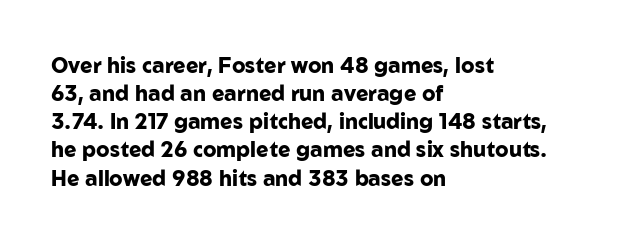
Anything drawn beneath the words? Only blank space. Evenly set lines give the paragraph a standard silhouette. In CSS terms this would be text-align: left. The font's upright variant was chosen for this text. Strokes here are thick enough to call this a true bold.
